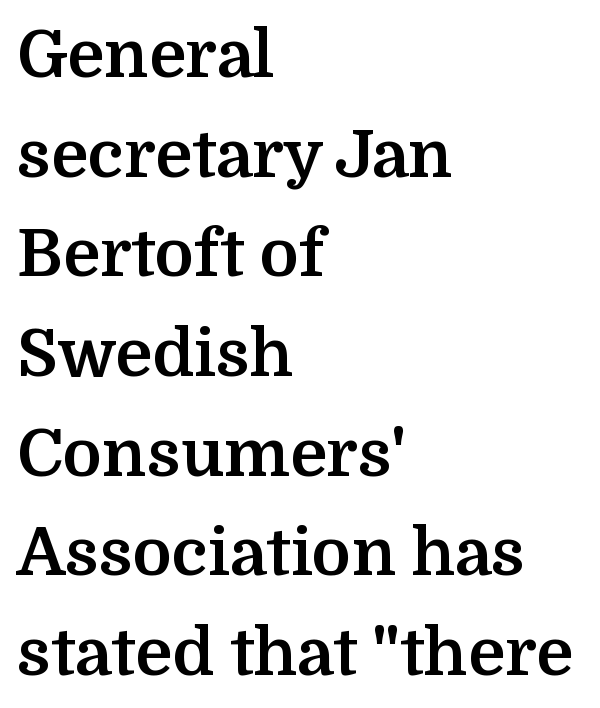
Q: Is the text bold? A: Yes.
Q: Is the text italic (slanted)? A: No, it is upright.
Q: Is the typeface a serif or a sans-serif typeface? A: Serif.
Q: Is the text underlined? A: No.
Q: How is the paragraph aligned? A: Left-aligned.
Q: Is the spacing between letters normal or unusually wide? A: Normal.
Q: Is the spacing between lines tight, normal or loose? A: Normal.
Q: Width (condensed, normal, or wide)? A: Normal.
Q: Stroke contrast? A: Medium.
Q: x-height? A: Medium.
Q: Monospaced? A: No.
